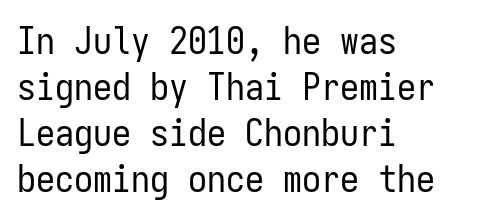
Q: Is the text bold? A: No.
Q: Is the text italic (slanted)? A: No, it is upright.
Q: Is the typeface a serif or a sans-serif typeface? A: Sans-serif.
Q: Is the text underlined? A: No.
Q: How is the paragraph aligned? A: Left-aligned.
Q: Is the spacing between letters normal or unusually wide? A: Normal.
Q: Width (condensed, normal, or wide)? A: Condensed.
Q: Stroke contrast? A: Low.
Q: x-height? A: Medium.
Q: Monospaced? A: Yes.
